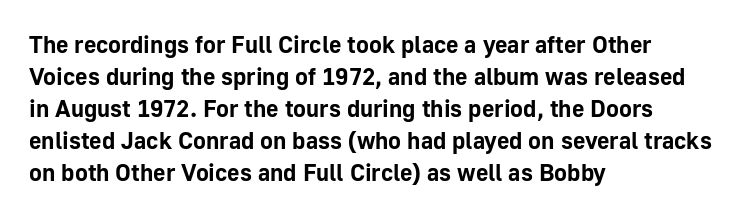
How are the letters spaced? Ordinarily, with no added tracking. Left-aligned paragraph, ragged on the right. The rows are spaced the way most documents space them. The glyphs are unaccompanied by any horizontal stroke below them. Weight check: bold — yes, fully. Ordinary non-slanted type is in use.
